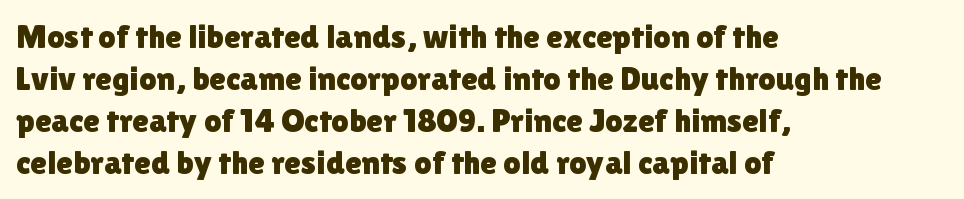
Q: Is the text italic (slanted)? A: No, it is upright.
Q: Is the typeface a serif or a sans-serif typeface? A: Sans-serif.
Q: Is the text underlined? A: No.
Q: How is the paragraph aligned? A: Left-aligned.
Q: Is the spacing between letters normal or unusually wide? A: Normal.
Q: Width (condensed, normal, or wide)? A: Normal.
Q: x-height? A: Medium.
Q: Monospaced? A: No.
